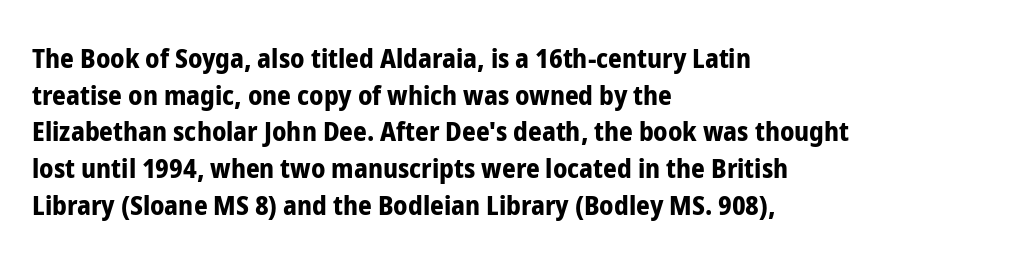
{"italic": "no", "bold": "yes", "underline": "no", "align": "left", "line_spacing": "normal", "line_spacing_ratio": 1.36, "letter_spacing": "normal", "letter_spacing_em": 0.0, "glyph_px": 27}
